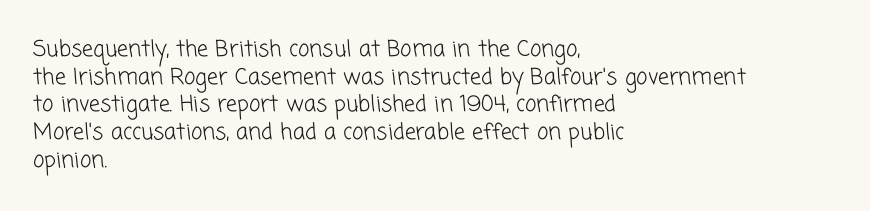
The paragraph has a hard left edge and a soft right edge. The face used here is rendered with its standard letterfit. Heaviness? Minimal to ordinary, like unemphasized prose. The foot of each line stays bare and open.
